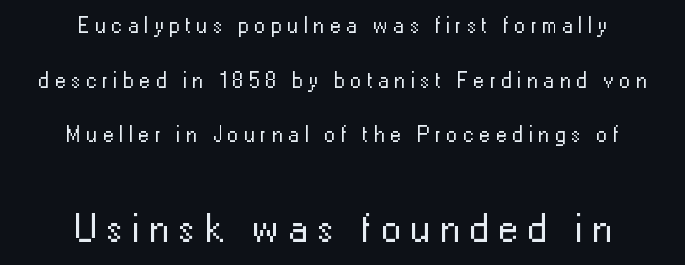
The image shows 39 px regular-weight sans-serif type, upright; set centered, loose line spacing (2.48x), unusually wide letter spacing (+0.25 em), not underlined; the second (bottom) block is 1.77x larger; low stroke contrast and a medium x-height.
